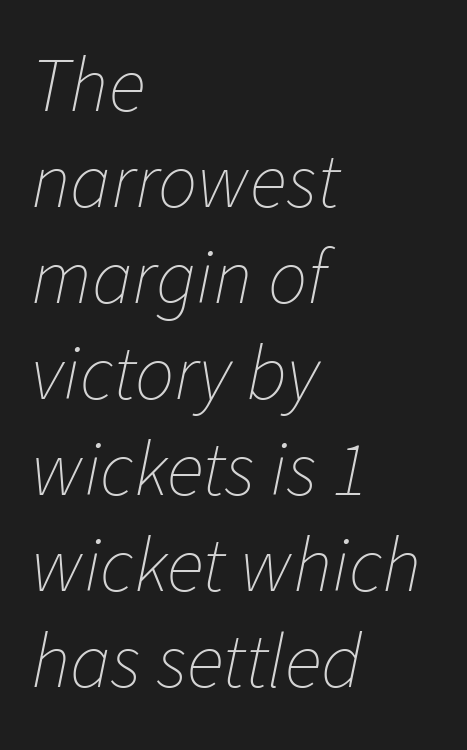
Q: Is the text bold? A: No.
Q: Is the text italic (slanted)? A: Yes, it leans right by about 11 degrees.
Q: Is the text underlined? A: No.
Q: How is the paragraph aligned? A: Left-aligned.
Q: Is the spacing between letters normal or unusually wide? A: Normal.
Q: Width (condensed, normal, or wide)? A: Normal.
Q: Stroke contrast? A: Low.
Q: x-height? A: Medium.
Q: Monospaced? A: No.
